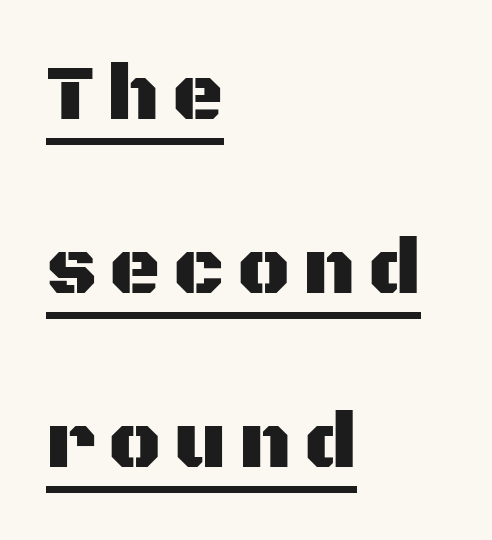
The image shows 79 px sans-serif type, upright; set left-aligned, loose line spacing (2.2x), underlined; medium stroke contrast and a large x-height.
